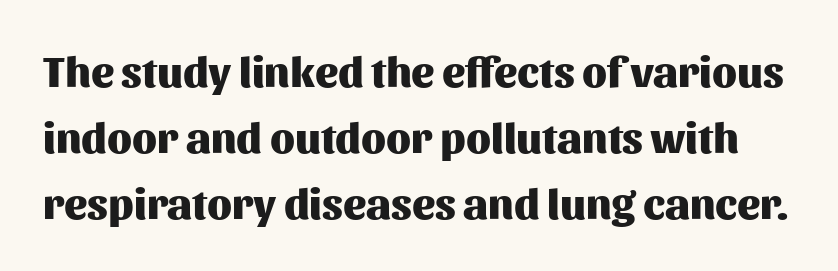
This is roman type, the default non-slanted kind. A bare baseline throughout the passage. Pretty heavy lettering here — definitely bold. Summary of vertical rhythm: regular, with standard interline spacing.
